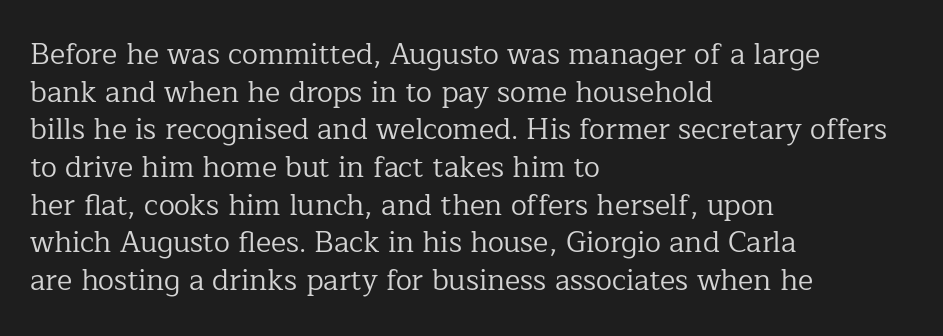
Q: Is the text bold? A: No.
Q: Is the text italic (slanted)? A: No, it is upright.
Q: Is the typeface a serif or a sans-serif typeface? A: Serif.
Q: Is the text underlined? A: No.
Q: How is the paragraph aligned? A: Left-aligned.
Q: Is the spacing between letters normal or unusually wide? A: Normal.
Q: Is the spacing between lines tight, normal or loose? A: Normal.
Q: Width (condensed, normal, or wide)? A: Normal.
Q: Stroke contrast? A: Low.
Q: x-height? A: Medium.
Q: Monospaced? A: No.
